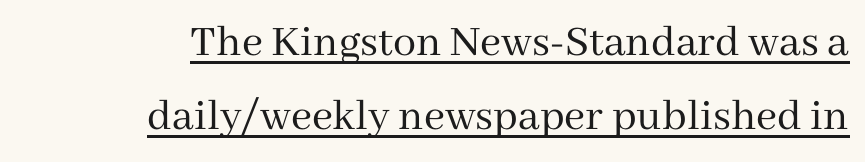
{"serif": "yes", "italic": "no", "bold": "no", "weight": "regular", "width": "normal", "stroke_contrast": "medium", "x_height": "medium", "monospaced": "no", "underline": "yes", "align": "right", "line_spacing": "normal", "line_spacing_ratio": 1.61, "letter_spacing": "normal", "letter_spacing_em": 0.0, "glyph_px": 46}
